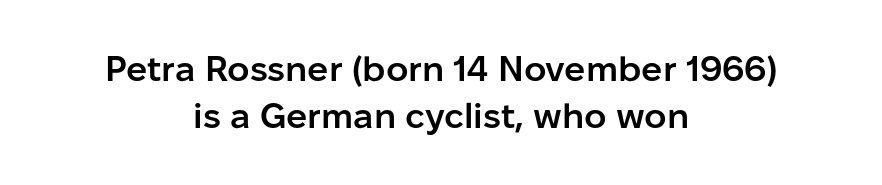
The image shows 35 px semibold sans-serif type, upright; set centered, normal line spacing (1.35x), normal letter spacing, not underlined; low stroke contrast and a medium x-height.
